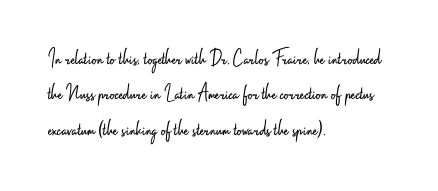
{"bold": "no", "underline": "no", "align": "left", "line_spacing": "normal", "line_spacing_ratio": 1.54, "letter_spacing": "normal", "letter_spacing_em": 0.0, "glyph_px": 23}
